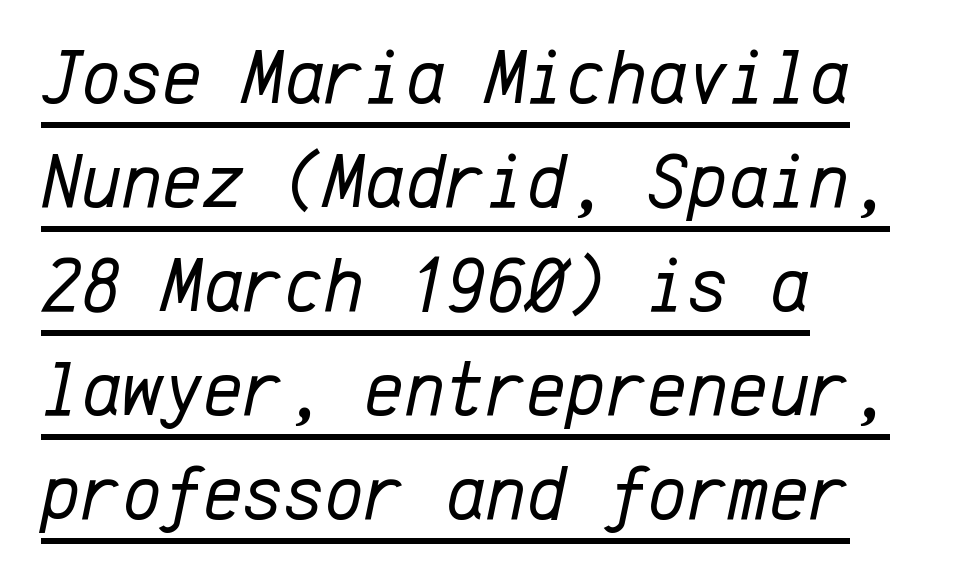
The image shows 77 px regular-weight type, italic (leaning right), monospaced; set left-aligned, normal line spacing (1.35x), normal letter spacing, underlined; low stroke contrast and a medium x-height.
